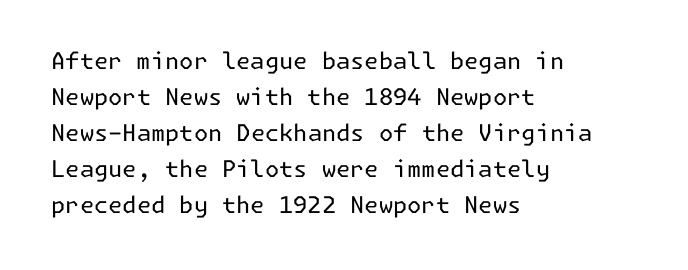
Q: Is the text bold? A: No.
Q: Is the text italic (slanted)? A: No, it is upright.
Q: Is the text underlined? A: No.
Q: How is the paragraph aligned? A: Left-aligned.
Q: Is the spacing between letters normal or unusually wide? A: Normal.
Q: Is the spacing between lines tight, normal or loose? A: Normal.
